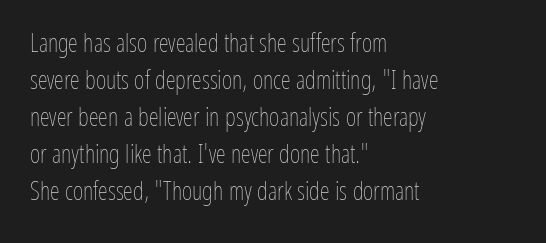
Q: Is the text bold? A: No.
Q: Is the text italic (slanted)? A: No, it is upright.
Q: Is the text underlined? A: No.
Q: How is the paragraph aligned? A: Left-aligned.
Q: Is the spacing between letters normal or unusually wide? A: Normal.
Q: Is the spacing between lines tight, normal or loose? A: Normal.
